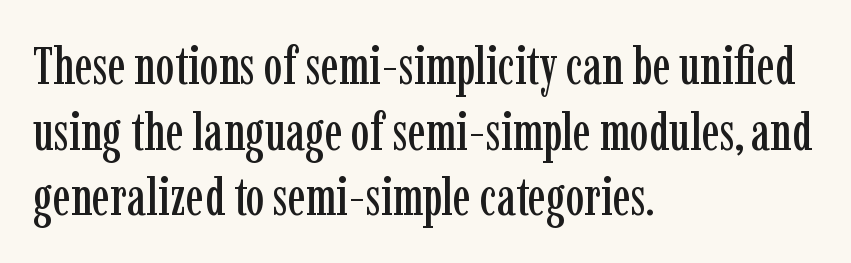
{"serif": "yes", "italic": "no", "width": "condensed", "stroke_contrast": "low", "x_height": "medium", "monospaced": "no", "underline": "no", "align": "left", "line_spacing_ratio": 1.24, "letter_spacing": "normal", "letter_spacing_em": 0.0, "glyph_px": 53}
